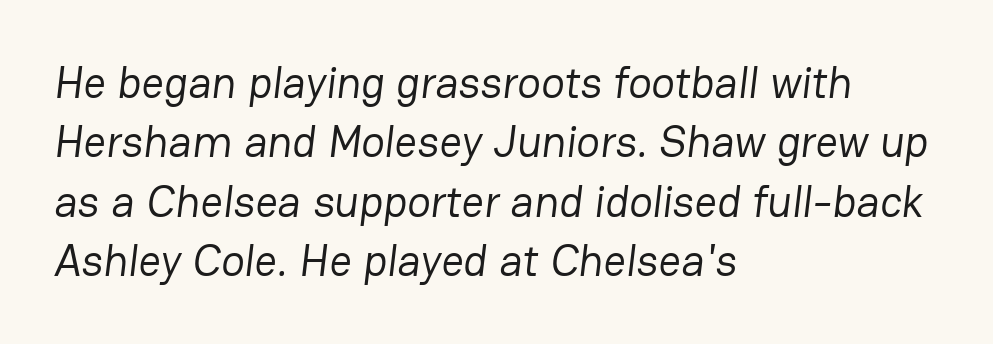
The image shows 44 px regular-weight sans-serif type; set left-aligned, normal line spacing (1.35x), normal letter spacing, not underlined; low stroke contrast and a medium x-height.
